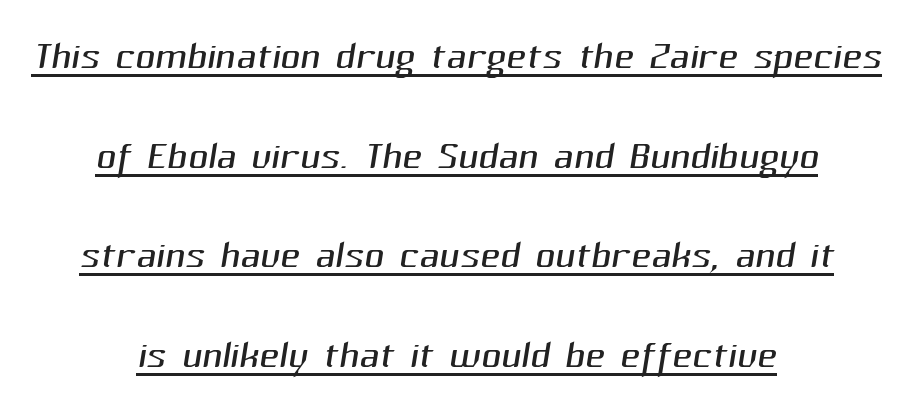
The image shows 55 px light sans-serif type; set centered, line spacing 1.81x, normal letter spacing, underlined; medium stroke contrast and a medium x-height.
